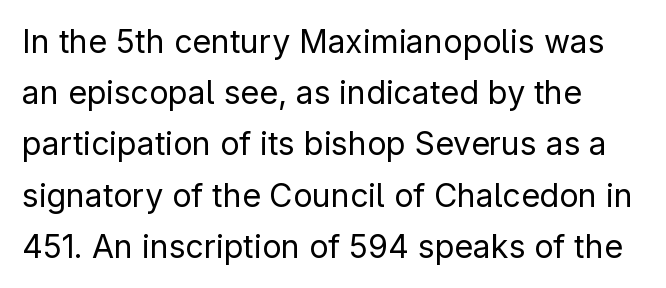
{"serif": "no", "italic": "no", "bold": "no", "weight": "regular", "width": "normal", "stroke_contrast": "low", "x_height": "medium", "monospaced": "no", "underline": "no", "align": "left", "line_spacing": "normal", "line_spacing_ratio": 1.6, "letter_spacing": "normal", "letter_spacing_em": 0.0, "glyph_px": 32}
